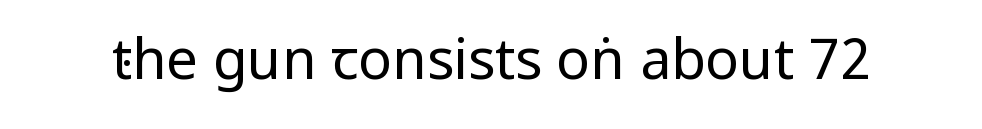
Observe the ordinary spacing: letters are neighbours, not strangers. Only glyphs here, with clear space below each row. Each letter's strokes conclude bluntly, with no projecting serifs. The strokes carry an ordinary text weight at most. Nope, not italic — everything's standing straight.
